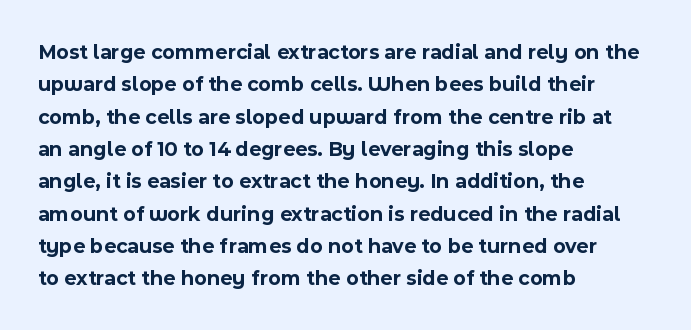
Unlike italic type, these characters show no tilt at all. Line starts are locked; line ends wander. Characters follow at the spacing the type designer built in. On the weight axis this lands at bold, roughly 700. The passage shown is not underscored anywhere.
